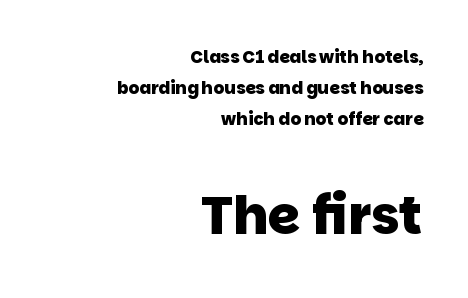
All the whitespace from short lines collects on the left. Between these two stacked blocks, the lower one wins on size. Serifs: no, the terminals of the letterforms are clean. The line texture is even and compact thanks to regular tracking. Only glyphs here, with clear space below each row.
